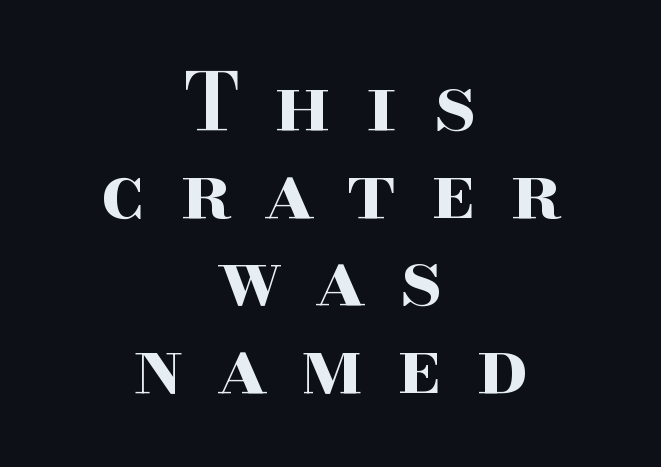
The image shows 79 px bold, wide serif type, upright; set centered, tight line spacing (1.11x), unusually wide letter spacing (+0.43 em), not underlined; high stroke contrast and a small x-height.
